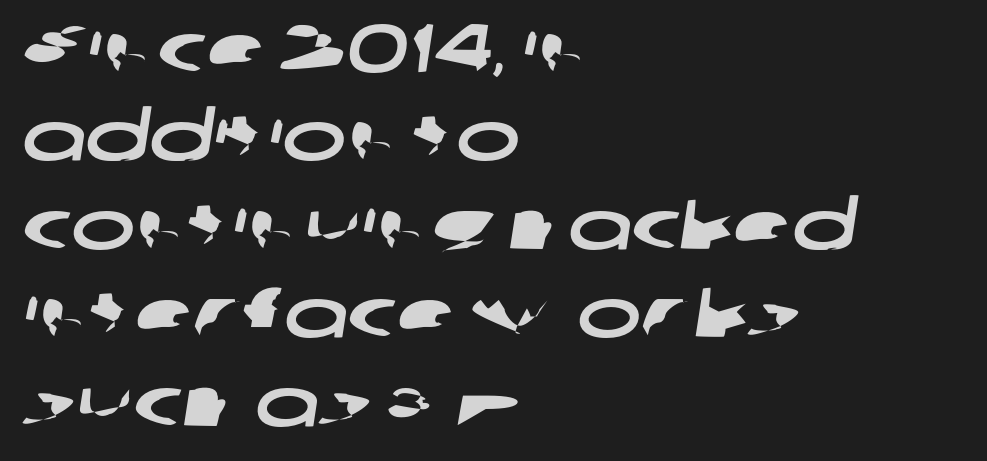
Q: Is the typeface a serif or a sans-serif typeface? A: Sans-serif.
Q: Is the text underlined? A: No.
Q: How is the paragraph aligned? A: Left-aligned.
Q: Is the spacing between letters normal or unusually wide? A: Normal.
Q: Is the spacing between lines tight, normal or loose? A: Normal.
Q: Width (condensed, normal, or wide)? A: Wide.
Q: Stroke contrast? A: Low.
Q: x-height? A: Medium.
Q: Monospaced? A: No.
